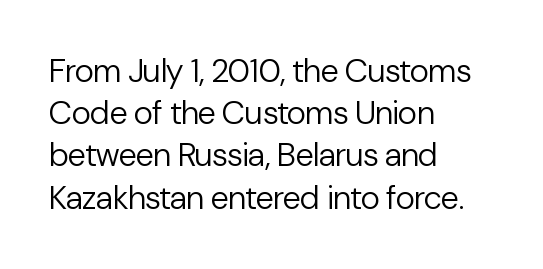
Descender tails drop into unmarked territory. You can tell from the bare stems that sans-serif type was used. Note the varied advance widths — an 'i' is clearly narrower than an 'm'. The letters look calm and open, with moderate or lighter stems. Quick note: not italic, upright. The letters sit at their default tracking, neither squeezed nor spread.
